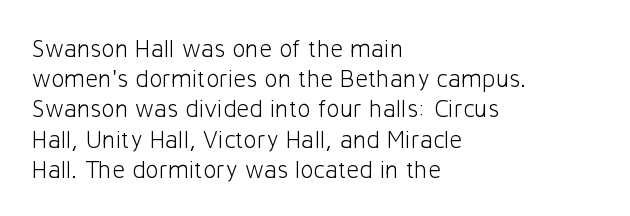
The image shows 25 px text type, upright; set left-aligned, line spacing 1.21x, normal letter spacing, not underlined.
